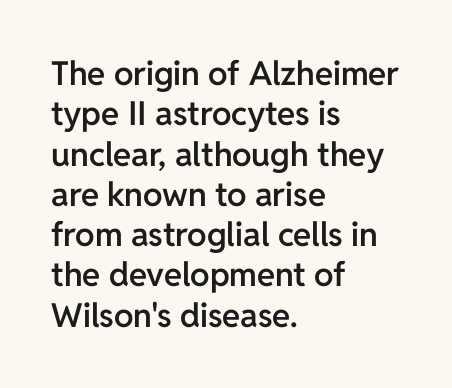
The image shows 33 px semibold sans-serif type, upright; set left-aligned, line spacing 1.22x, normal letter spacing, not underlined; low stroke contrast and a medium x-height.
